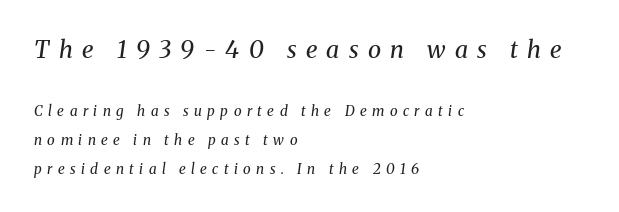
The image shows 24 px text type, italic (leaning right); set left-aligned, loose line spacing (2.05x), unusually wide letter spacing (+0.39 em), not underlined; the first (top) block is 1.71x larger.
